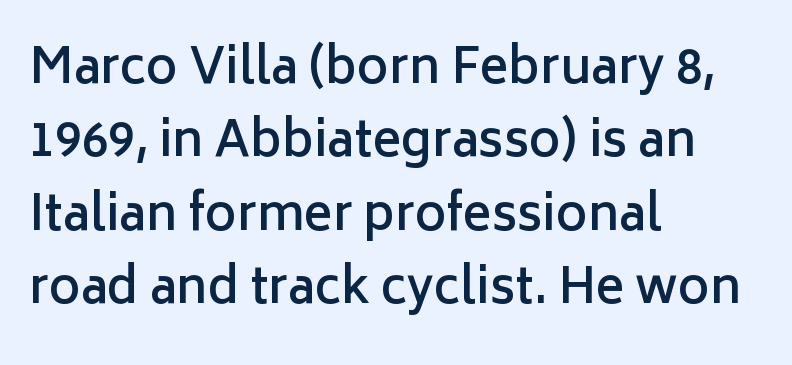
Q: Is the text bold? A: Semi-bold.
Q: Is the text italic (slanted)? A: No, it is upright.
Q: Is the typeface a serif or a sans-serif typeface? A: Sans-serif.
Q: Is the text underlined? A: No.
Q: How is the paragraph aligned? A: Left-aligned.
Q: Is the spacing between letters normal or unusually wide? A: Normal.
Q: Is the spacing between lines tight, normal or loose? A: Normal.
Q: Width (condensed, normal, or wide)? A: Normal.
Q: Stroke contrast? A: Low.
Q: x-height? A: Medium.
Q: Monospaced? A: No.
